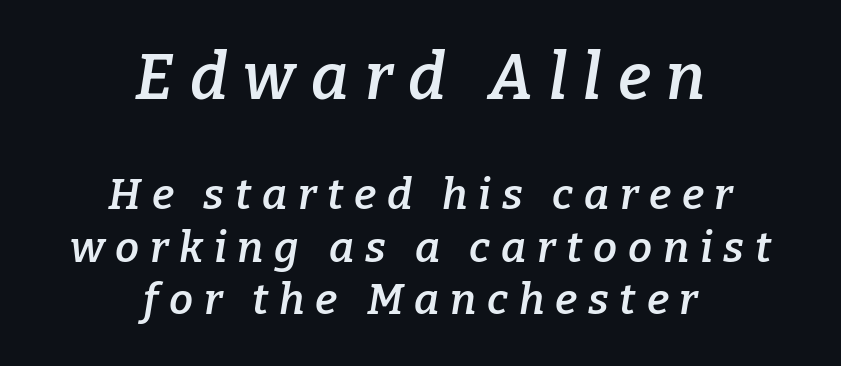
Q: Is the text bold? A: Semi-bold.
Q: Is the text italic (slanted)? A: Yes, it leans right by about 9 degrees.
Q: Is the typeface a serif or a sans-serif typeface? A: Serif.
Q: Is the text underlined? A: No.
Q: How is the paragraph aligned? A: Centered.
Q: Is the spacing between letters normal or unusually wide? A: Unusually wide.
Q: Which block of text is set in a larger size, the first (top) or the second (bottom)? A: The first (top) one.
Q: Width (condensed, normal, or wide)? A: Normal.
Q: Stroke contrast? A: Low.
Q: x-height? A: Medium.
Q: Monospaced? A: No.
